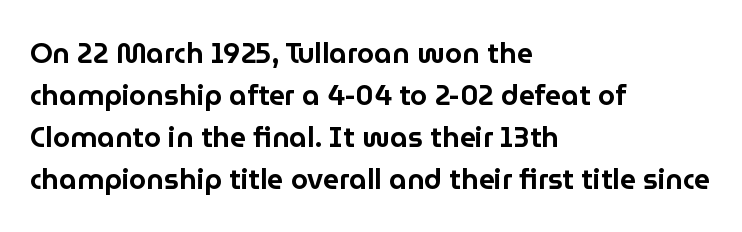
The image shows 28 px sans-serif type, upright; set left-aligned, normal line spacing (1.5x), normal letter spacing, not underlined; low stroke contrast and a medium x-height.
